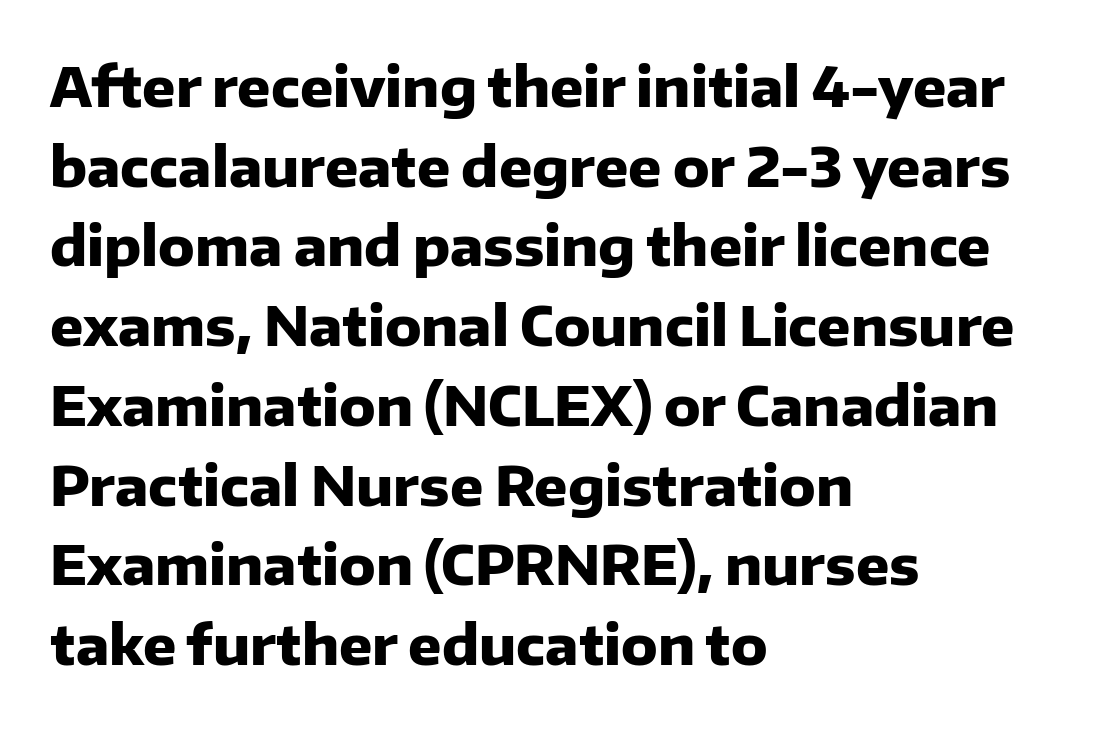
The image shows 55 px heavy sans-serif type, upright; set left-aligned, normal line spacing (1.45x), normal letter spacing, not underlined; low stroke contrast and a medium x-height.
